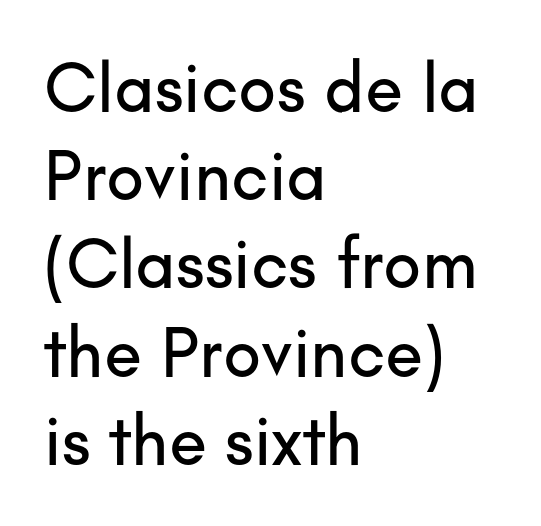
{"serif": "no", "italic": "no", "width": "normal", "stroke_contrast": "low", "x_height": "small", "monospaced": "no", "underline": "no", "align": "left", "line_spacing": "normal", "line_spacing_ratio": 1.26, "letter_spacing": "normal", "letter_spacing_em": 0.0, "glyph_px": 70}
